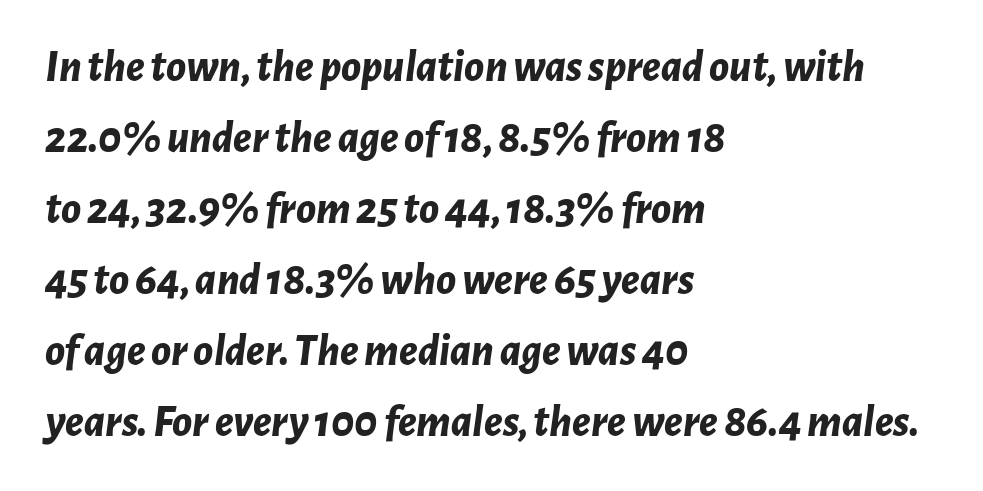
Think of a printed novel: that variable character pitch is what you see here. The block of text has a typical density, with ordinary space between rows. Each row of text sits above clean, open space. This rendering uses left alignment, leaving the right contour irregular.
